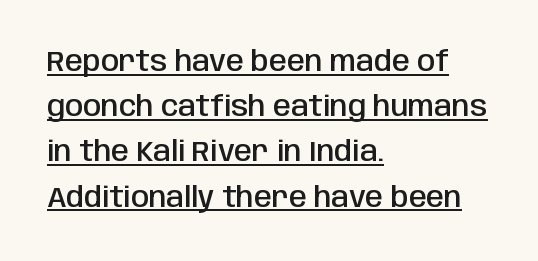
No feet cap the strokes, marking this as sans-serif type. A fair bit of extra ink — the face is semibold, not bold. Caption: standard tracking, unaltered. Each letter keeps its own natural width here, so spacing adapts to shape. Italic? Not at all — the glyphs are vertical. Is the block centered? No — it sits flush against the left margin.
